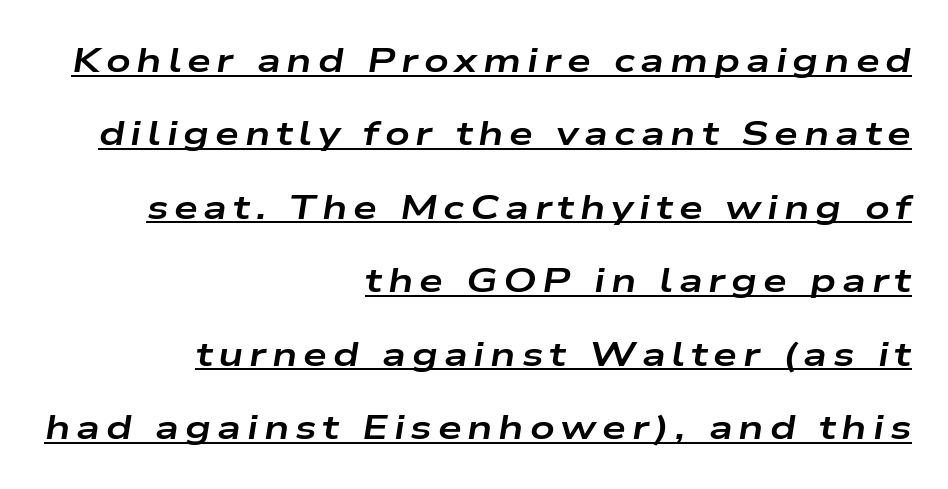
A full-strength bold gives these letters their thick strokes. The face used here is proportionally spaced, like ordinary book or web type. Italic: yes, the glyphs are oblique. A rule runs beneath these lines of type. Horizontally, the lines are justified to the trailing edge only.
